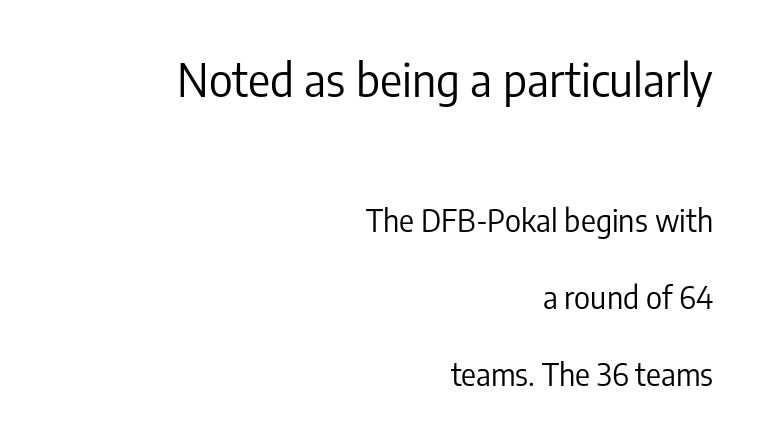
The image shows 46 px regular-weight, condensed sans-serif type, upright; set right-aligned, loose line spacing (2.48x), normal letter spacing, not underlined; the first (top) block is 1.48x larger; low stroke contrast and a medium x-height.
